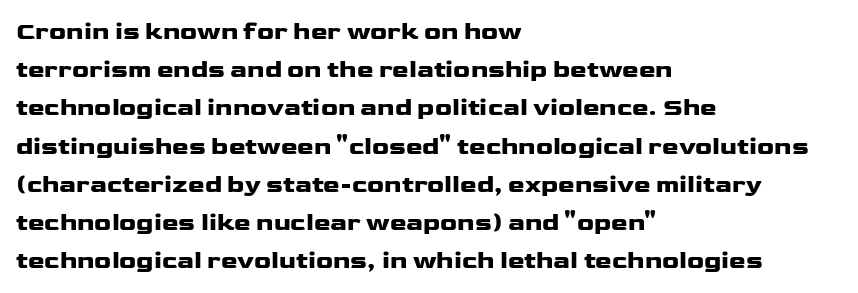
The image shows 25 px bold type, upright; set left-aligned, normal line spacing (1.53x), normal letter spacing, not underlined.
